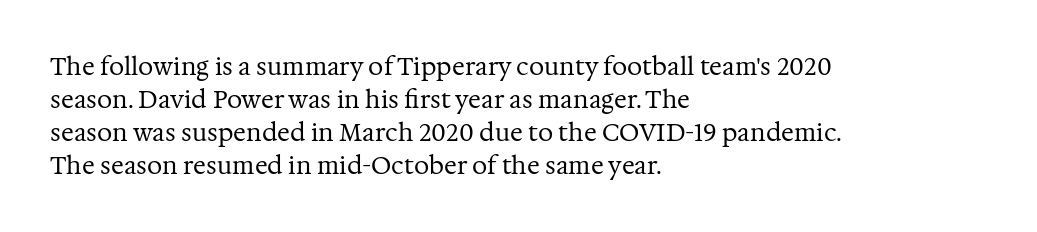
Horizontally, the lines are justified to the leading edge only. A roman cut, with each character standing at attention. The lines sit at an ordinary, default distance from one another. The font sits on the lighter half of the weight spectrum, regular included. Just letters on the line, the space beneath them empty. Standard letterfit; no display-style spreading of the glyphs.
